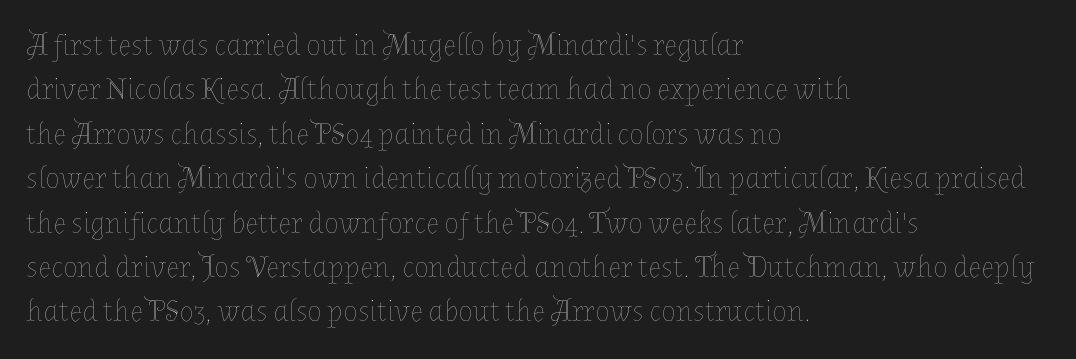
Glance below the letters and you will spot only blank space. Each new line begins a customary step beneath the previous one. This is not heavy type; no bold has been used. No italicization has been applied; the sample stays upright.
